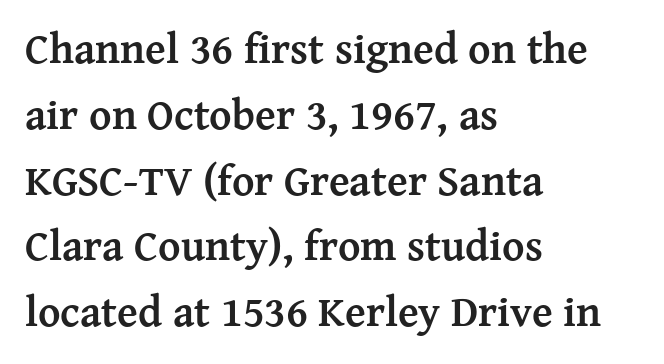
The image shows 43 px semibold serif type, upright; set left-aligned, normal line spacing (1.53x), normal letter spacing, not underlined; medium stroke contrast and a medium x-height.
